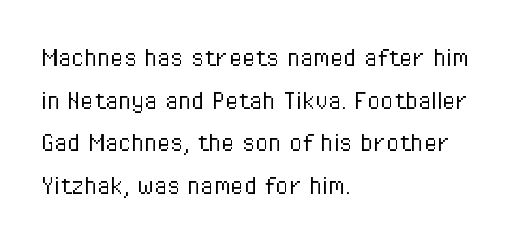
{"serif": "no", "italic": "no", "bold": "no", "weight": "light", "width": "condensed", "stroke_contrast": "low", "x_height": "medium", "monospaced": "no", "underline": "no", "align": "left", "line_spacing": "normal", "line_spacing_ratio": 1.42, "letter_spacing": "normal", "letter_spacing_em": 0.0, "glyph_px": 30}
